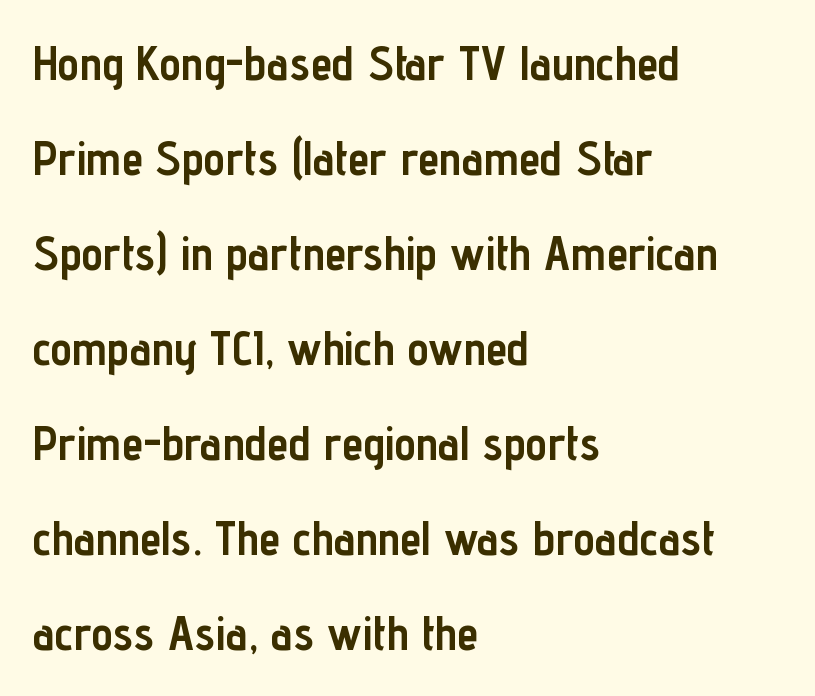
The image shows 48 px semibold, condensed sans-serif type, upright; set left-aligned, loose line spacing (1.98x), normal letter spacing, not underlined; low stroke contrast and a medium x-height.
